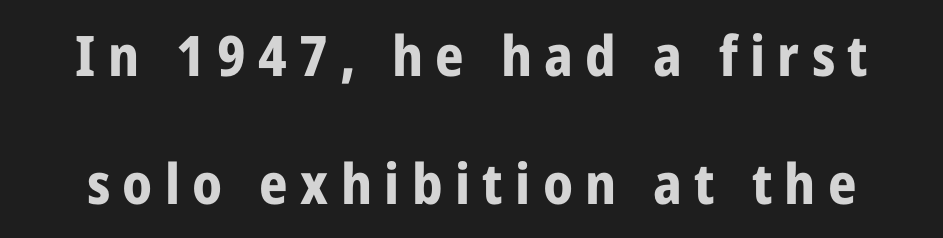
{"serif": "no", "italic": "no", "bold": "yes", "weight": "bold", "width": "condensed", "stroke_contrast": "low", "x_height": "medium", "monospaced": "no", "underline": "no", "line_spacing": "loose", "line_spacing_ratio": 2.29, "letter_spacing": "wide", "letter_spacing_em": 0.22, "glyph_px": 56}
